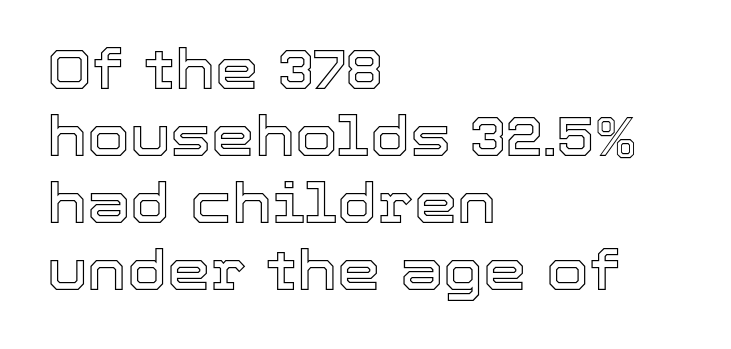
The image shows 55 px text type, upright; set left-aligned, line spacing 1.22x, normal letter spacing, not underlined; a medium x-height.
